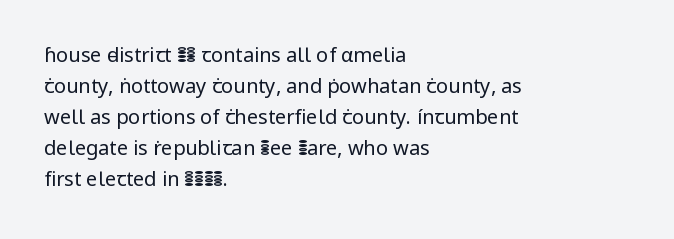
The face looks like a standard text weight, possibly lighter. The type is set solid horizontally, with unmodified tracking. The lettering stays uniformly vertical, giving the passage a roman look. Leading: standard. Casual observation: everything's shoved over to the left.
